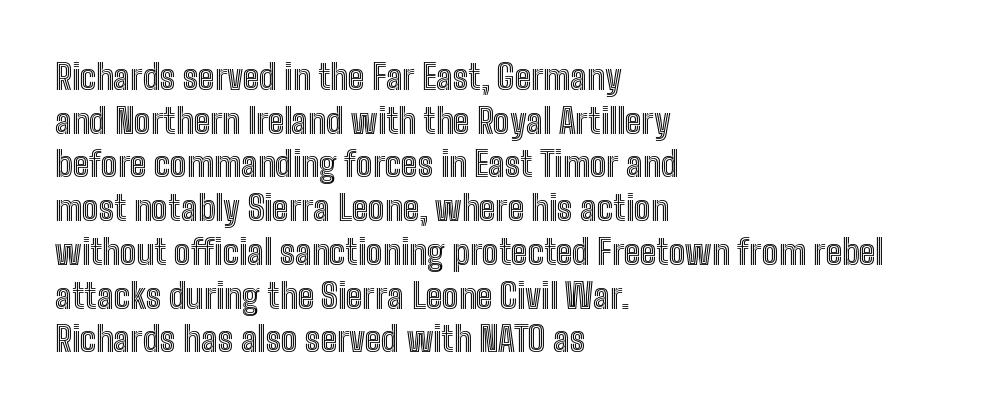
Q: Is the text italic (slanted)? A: No, it is upright.
Q: Is the text underlined? A: No.
Q: How is the paragraph aligned? A: Left-aligned.
Q: Is the spacing between letters normal or unusually wide? A: Normal.
Q: Is the spacing between lines tight, normal or loose? A: Normal.
Q: Width (condensed, normal, or wide)? A: Condensed.
Q: x-height? A: Medium.
Q: Monospaced? A: No.
